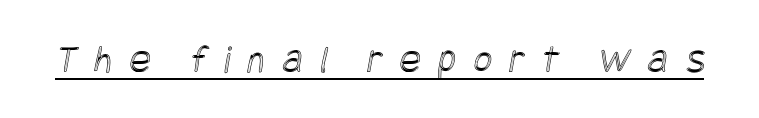
Is there an underline? Yes — a line sits under the letters. Look at the tracking — it's clearly loosened, letters drifting apart.
